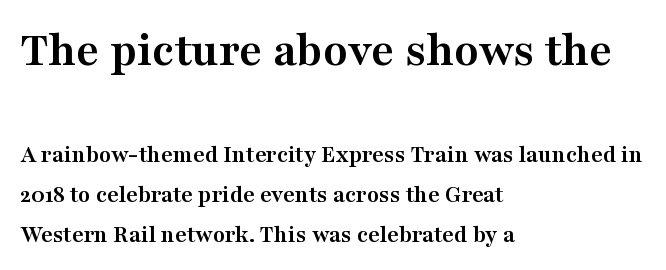
Q: Is the text bold? A: Yes.
Q: Is the text italic (slanted)? A: No, it is upright.
Q: Is the typeface a serif or a sans-serif typeface? A: Serif.
Q: Is the text underlined? A: No.
Q: How is the paragraph aligned? A: Left-aligned.
Q: Is the spacing between letters normal or unusually wide? A: Normal.
Q: Is the spacing between lines tight, normal or loose? A: Normal.
Q: Which block of text is set in a larger size, the first (top) or the second (bottom)? A: The first (top) one.
Q: Width (condensed, normal, or wide)? A: Wide.
Q: Stroke contrast? A: Medium.
Q: x-height? A: Medium.
Q: Monospaced? A: No.
